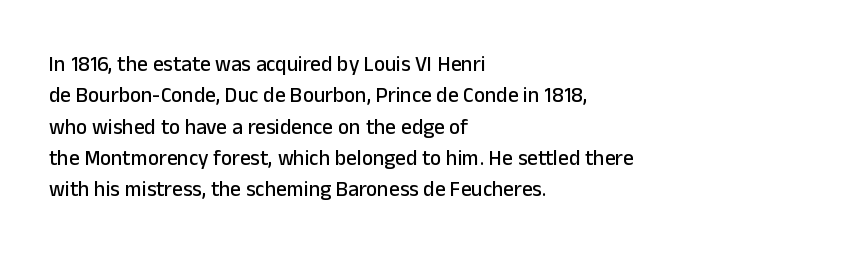
Q: Is the text italic (slanted)? A: No, it is upright.
Q: Is the text underlined? A: No.
Q: How is the paragraph aligned? A: Left-aligned.
Q: Is the spacing between letters normal or unusually wide? A: Normal.
Q: Is the spacing between lines tight, normal or loose? A: Normal.
